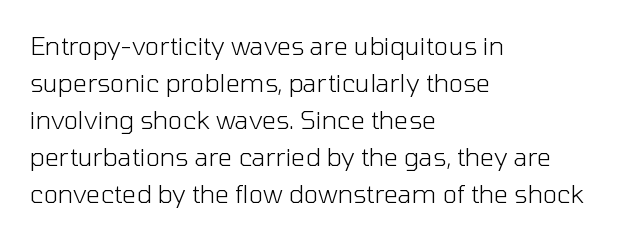
The image shows 25 px text type, upright; set left-aligned, normal line spacing (1.48x), normal letter spacing, not underlined.
